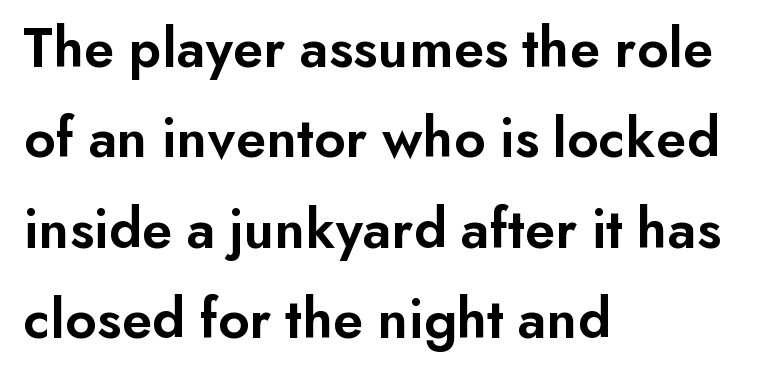
{"serif": "no", "italic": "no", "bold": "semi", "weight": "semibold", "width": "normal", "stroke_contrast": "low", "x_height": "small", "monospaced": "no", "underline": "no", "align": "left", "line_spacing": "normal", "line_spacing_ratio": 1.56, "letter_spacing": "normal", "letter_spacing_em": 0.0, "glyph_px": 58}
